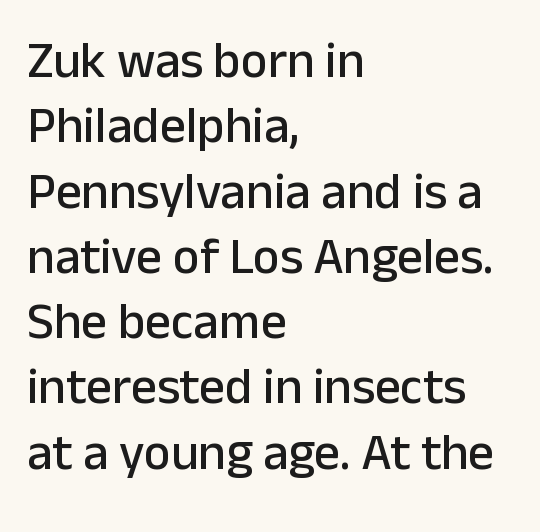
{"serif": "no", "italic": "no", "width": "normal", "stroke_contrast": "low", "x_height": "medium", "monospaced": "no", "underline": "no", "align": "left", "line_spacing": "normal", "line_spacing_ratio": 1.28, "letter_spacing": "normal", "letter_spacing_em": 0.0, "glyph_px": 51}
